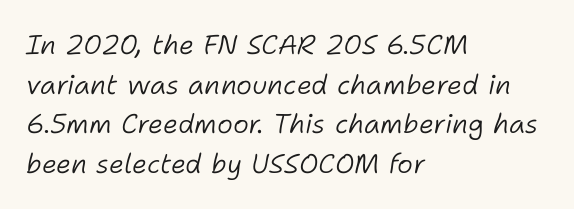
The leading is moderate, giving the passage an even texture. The typeface has the unassuming heft of standard copy or less. The letters sit at their default tracking, neither squeezed nor spread. Descender tails drop into unmarked territory.
